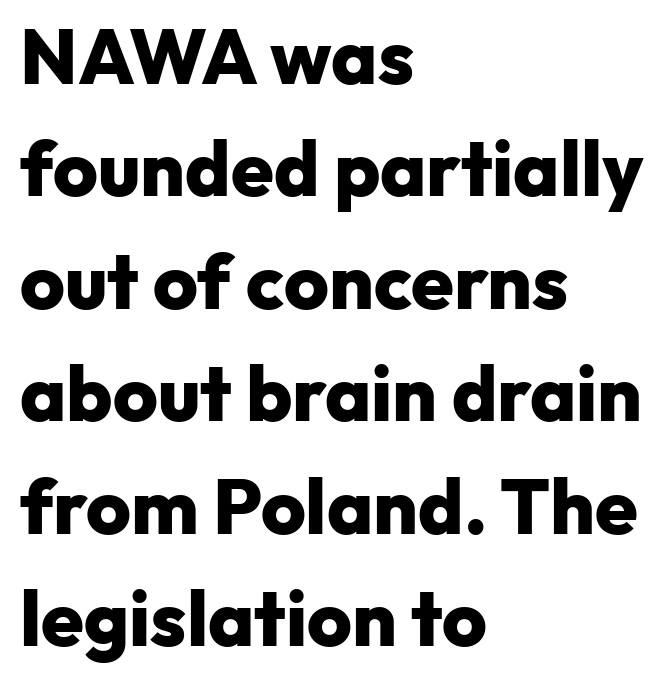
Look at the stroke-to-counter ratio: heavy, a bold. The type is set solid horizontally, with unmodified tracking. Typographically, this falls in the sans-serif category. The rendering uses natural spacing where letterforms have individual widths. The passage shown stacks its lines at a standard gap.
